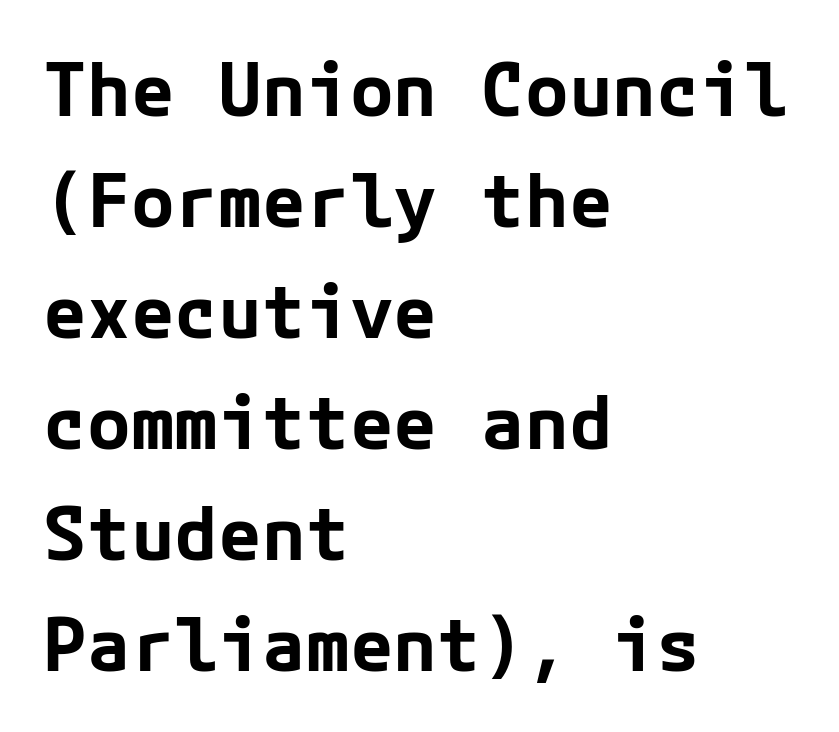
{"serif": "no", "italic": "no", "bold": "yes", "weight": "bold", "width": "normal", "stroke_contrast": "low", "x_height": "medium", "underline": "no", "align": "left", "line_spacing": "normal", "line_spacing_ratio": 1.52, "letter_spacing": "normal", "letter_spacing_em": 0.0, "glyph_px": 73}
